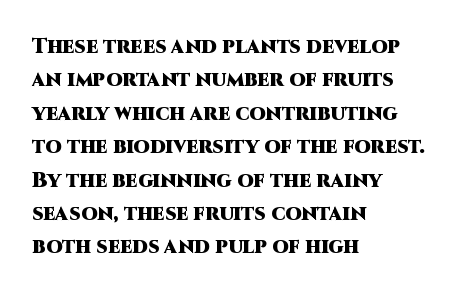
Q: Is the text bold? A: Yes.
Q: Is the text italic (slanted)? A: No, it is upright.
Q: Is the text underlined? A: No.
Q: How is the paragraph aligned? A: Left-aligned.
Q: Is the spacing between letters normal or unusually wide? A: Normal.
Q: Is the spacing between lines tight, normal or loose? A: Normal.
